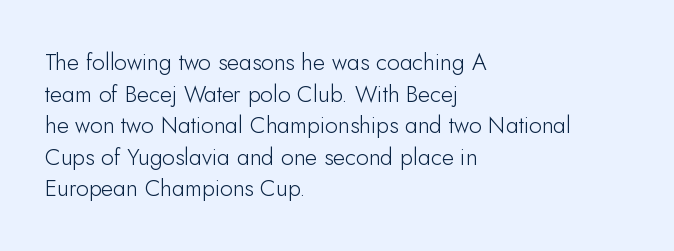
{"italic": "no", "bold": "no", "underline": "no", "align": "left", "line_spacing": "normal", "line_spacing_ratio": 1.37, "letter_spacing": "normal", "letter_spacing_em": 0.0, "glyph_px": 23}
